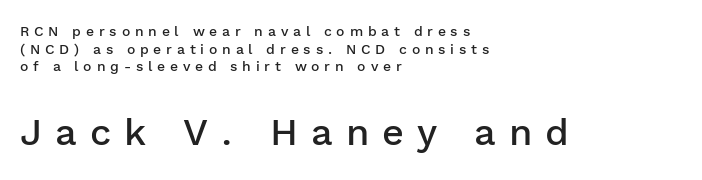
Q: Is the text bold? A: Semi-bold.
Q: Is the text italic (slanted)? A: No, it is upright.
Q: Is the typeface a serif or a sans-serif typeface? A: Sans-serif.
Q: Is the text underlined? A: No.
Q: How is the paragraph aligned? A: Left-aligned.
Q: Is the spacing between letters normal or unusually wide? A: Unusually wide.
Q: Is the spacing between lines tight, normal or loose? A: Normal.
Q: Which block of text is set in a larger size, the first (top) or the second (bottom)? A: The second (bottom) one.
Q: Width (condensed, normal, or wide)? A: Normal.
Q: Stroke contrast? A: Low.
Q: x-height? A: Medium.
Q: Monospaced? A: No.
